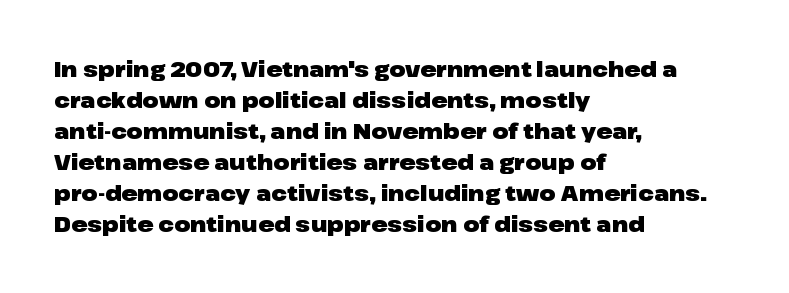
These lines keep a tight, regular rhythm from letter to letter. The typesetting leans heavy: a genuine bold. Line beginnings align vertically; line endings do not. If you drew a line through each stem, it would be perfectly vertical. Letters rest on an invisible, unmarked baseline.
